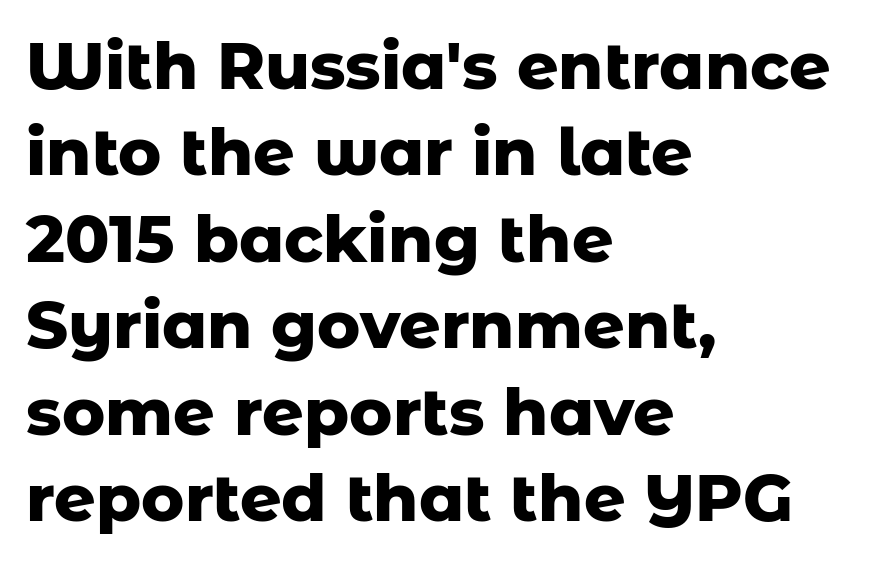
{"serif": "no", "italic": "no", "bold": "yes", "weight": "heavy", "width": "normal", "stroke_contrast": "low", "x_height": "medium", "monospaced": "no", "underline": "no", "align": "left", "line_spacing": "normal", "line_spacing_ratio": 1.33, "letter_spacing": "normal", "letter_spacing_em": 0.0, "glyph_px": 65}
